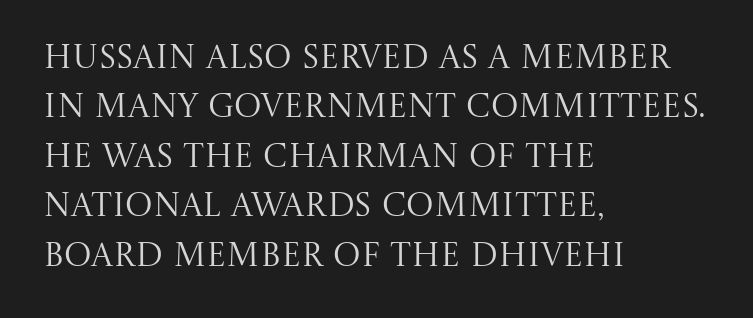
Compared with typical body copy, the letter spacing here is the same. The axis of the letterforms is exactly vertical. The glyphs in this specimen are seriffed. Is this a fixed-width face? No — the glyphs have proportional, varying widths. Any mark beneath the type? The region is blank. These lines stack with their left ends in a neat column.
